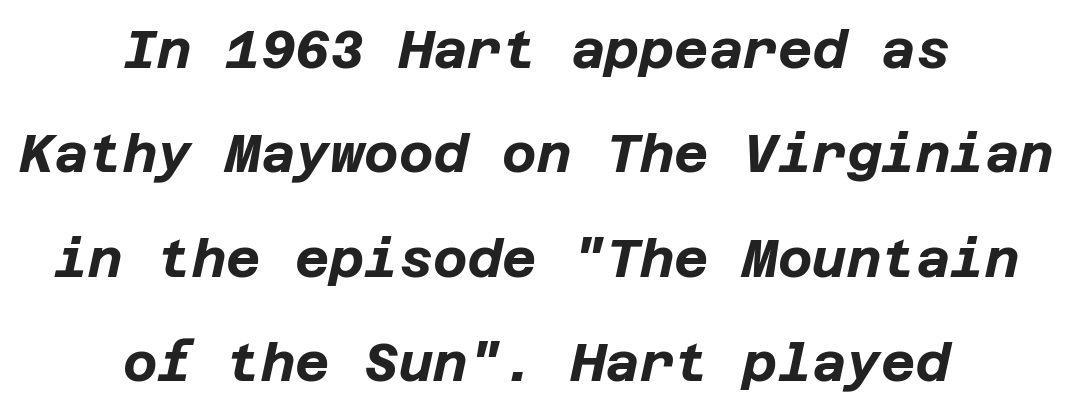
The image shows 53 px bold type, italic (leaning right); set centered, loose line spacing (1.97x), normal letter spacing, not underlined; low stroke contrast and a large x-height.
